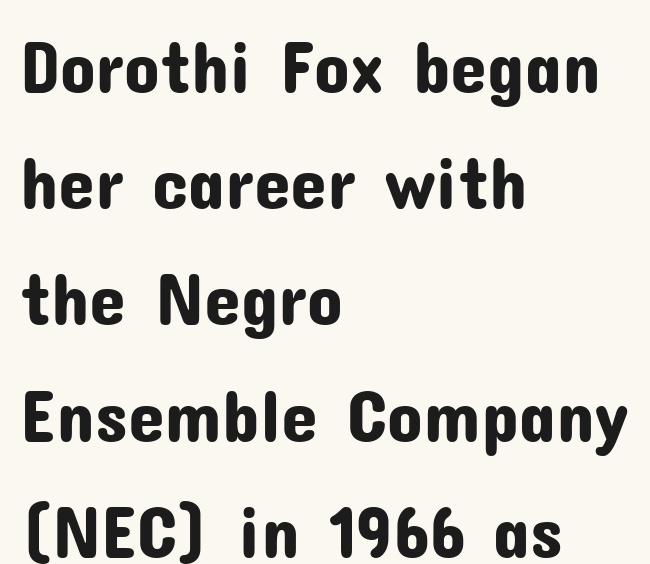
Glyph-to-glyph distance matches everyday printed text. Vertically, the passage feels balanced, rows spaced as you'd expect. The typesetter chose a ragged-right arrangement here. Serif or sans? Sans — the stroke terminals are bare. Spacing verdict: proportional, widths tailored to each character. Check under the words: just untouched page.
